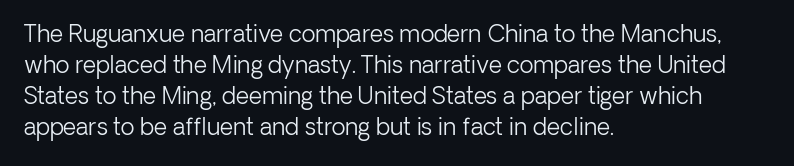
The image shows 23 px text type, upright; set left-aligned, normal line spacing (1.35x), normal letter spacing, not underlined.
